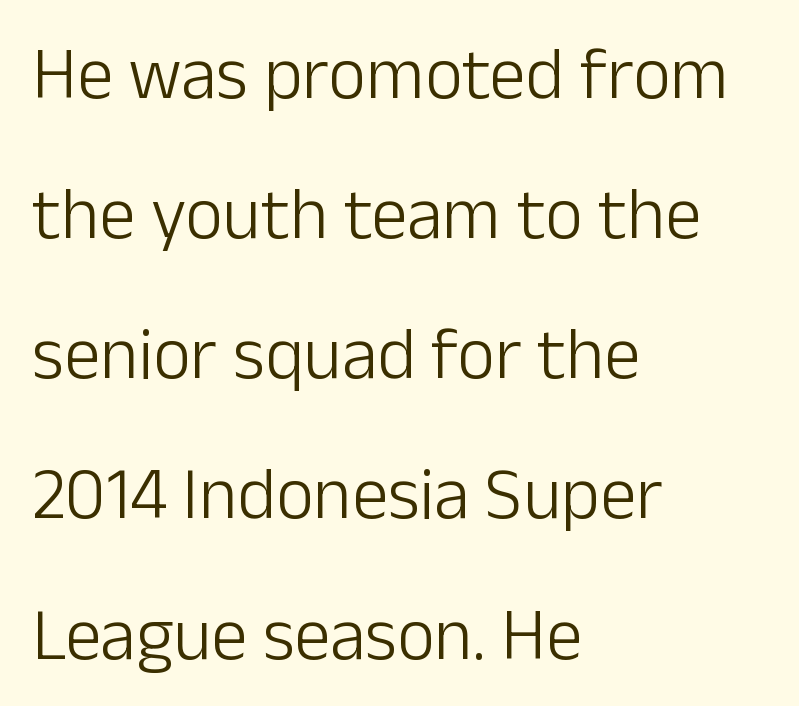
The image shows 73 px light sans-serif type, upright; set left-aligned, loose line spacing (1.92x), normal letter spacing, not underlined; low stroke contrast and a medium x-height.
